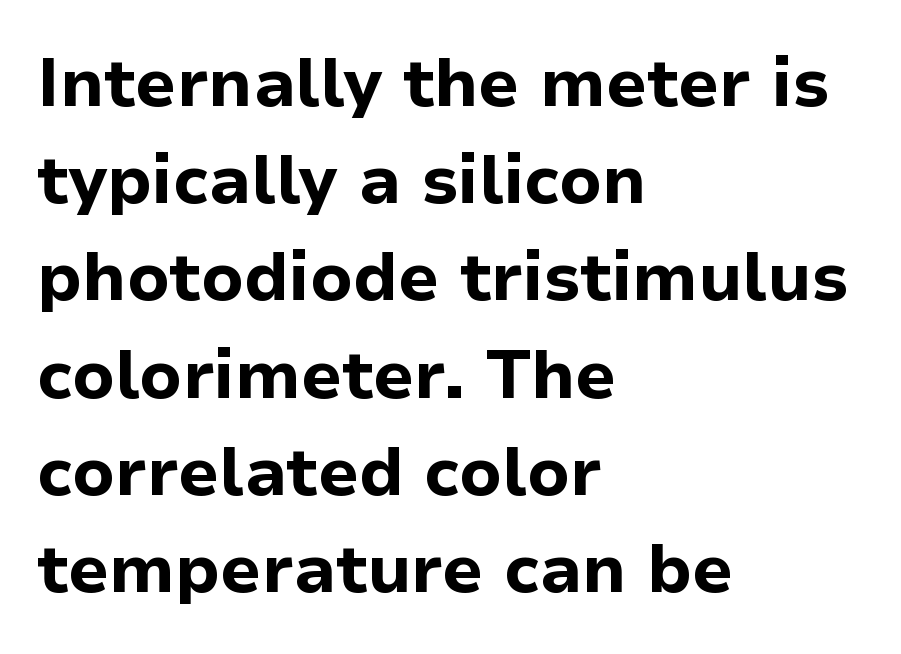
Q: Is the text bold? A: Yes.
Q: Is the text italic (slanted)? A: No, it is upright.
Q: Is the typeface a serif or a sans-serif typeface? A: Sans-serif.
Q: Is the text underlined? A: No.
Q: How is the paragraph aligned? A: Left-aligned.
Q: Is the spacing between letters normal or unusually wide? A: Normal.
Q: Is the spacing between lines tight, normal or loose? A: Normal.
Q: Width (condensed, normal, or wide)? A: Normal.
Q: Stroke contrast? A: Low.
Q: x-height? A: Medium.
Q: Monospaced? A: No.
